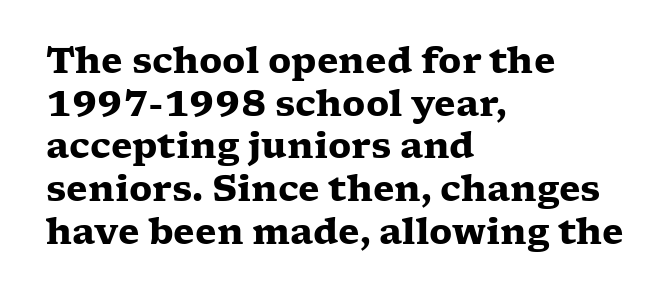
The image shows 35 px heavy, wide serif type, upright; set left-aligned, line spacing 1.22x, normal letter spacing, not underlined; low stroke contrast and a medium x-height.
